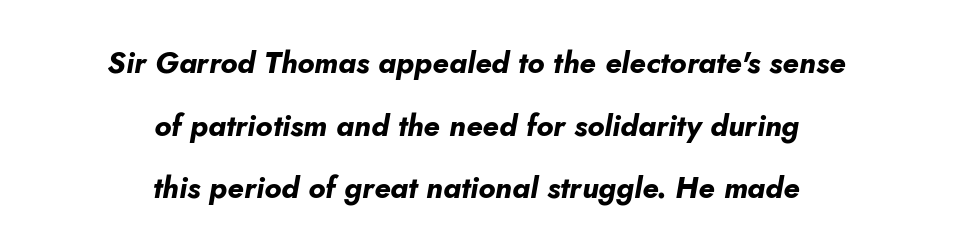
The image shows 30 px bold type, italic (leaning right); set centered, loose line spacing (2.09x), normal letter spacing, not underlined; low stroke contrast and a small x-height.
